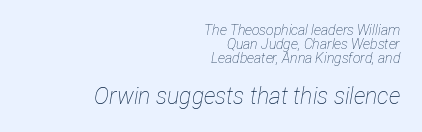
{"italic": "yes", "lean": "right", "slant_degrees": 12, "bold": "no", "underline": "no", "align": "right", "line_spacing": "tight", "line_spacing_ratio": 0.99, "letter_spacing": "normal", "letter_spacing_em": 0.0, "larger_block": "second", "size_ratio": 1.64, "glyph_px": 23}
